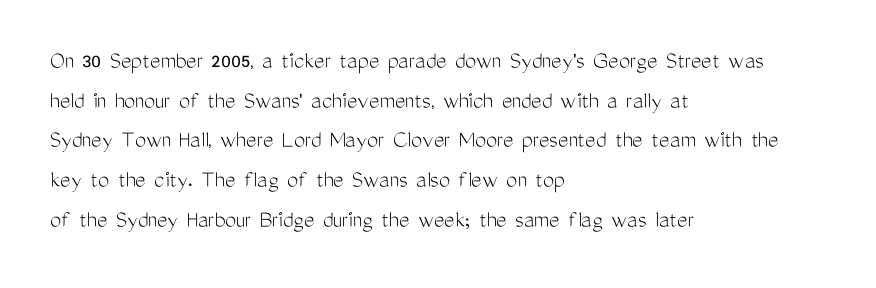
The image shows 25 px text type, upright; set left-aligned, normal line spacing (1.59x), normal letter spacing, not underlined.
